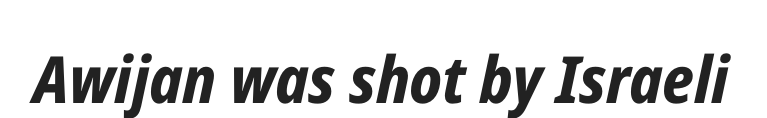
Q: Is the text bold? A: Yes.
Q: Is the text italic (slanted)? A: Yes, it leans right by about 12 degrees.
Q: Is the text underlined? A: No.
Q: Is the spacing between letters normal or unusually wide? A: Normal.
Q: Width (condensed, normal, or wide)? A: Condensed.
Q: Stroke contrast? A: Low.
Q: x-height? A: Medium.
Q: Monospaced? A: No.
